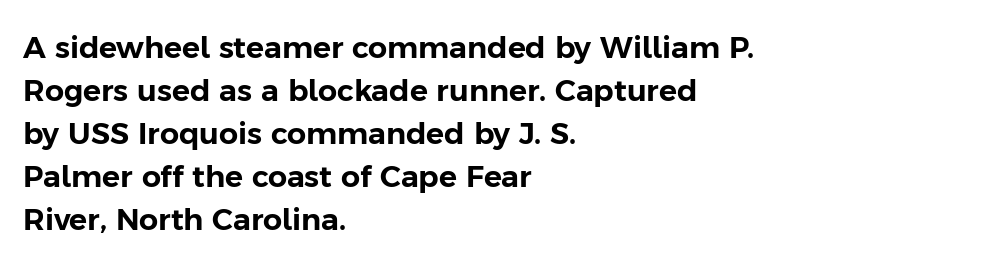
Q: Is the text italic (slanted)? A: No, it is upright.
Q: Is the typeface a serif or a sans-serif typeface? A: Sans-serif.
Q: Is the text underlined? A: No.
Q: How is the paragraph aligned? A: Left-aligned.
Q: Is the spacing between letters normal or unusually wide? A: Normal.
Q: Is the spacing between lines tight, normal or loose? A: Normal.
Q: Width (condensed, normal, or wide)? A: Normal.
Q: Stroke contrast? A: Low.
Q: x-height? A: Medium.
Q: Monospaced? A: No.
